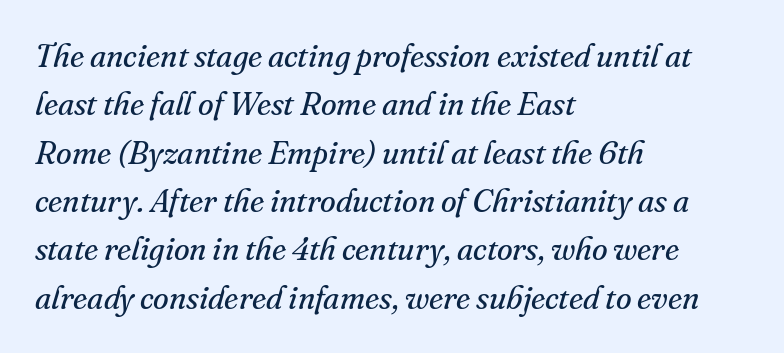
The image shows 32 px regular-weight serif type, italic (leaning right); set left-aligned, normal line spacing (1.51x), normal letter spacing, not underlined; medium stroke contrast and a small x-height.
